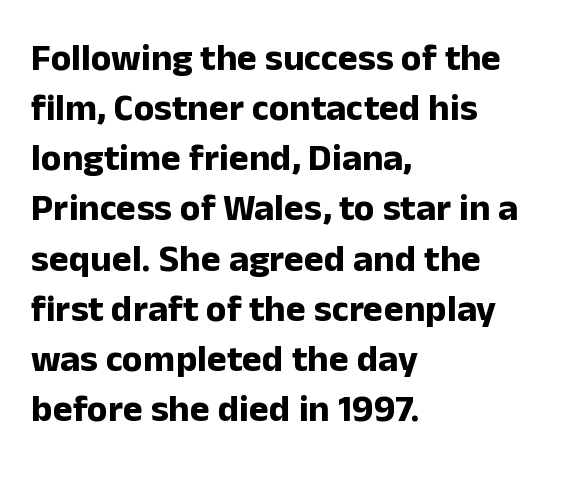
The typesetter chose a ragged-right arrangement here. Notice how descenders clear the ascenders below comfortably — that's standard leading. Rule under the text: the space is simply empty. Heavy-handed strokes throughout: this text is bold. The face used here is rendered with its standard letterfit.
